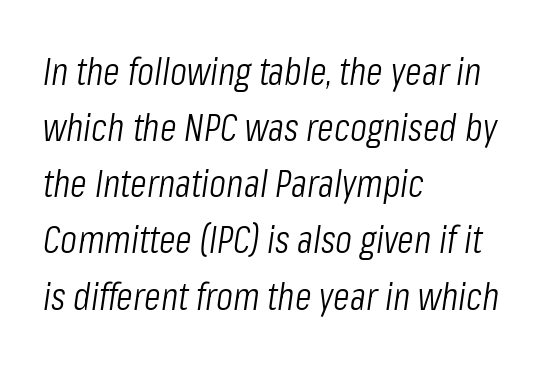
{"italic": "yes", "lean": "right", "slant_degrees": 8, "bold": "no", "weight": "light", "width": "condensed", "stroke_contrast": "low", "x_height": "medium", "monospaced": "no", "underline": "no", "align": "left", "line_spacing": "normal", "line_spacing_ratio": 1.44, "letter_spacing": "normal", "letter_spacing_em": 0.0, "glyph_px": 39}
